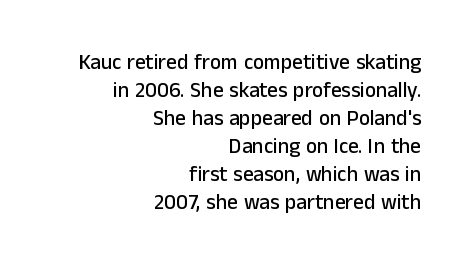
{"italic": "no", "underline": "no", "align": "right", "line_spacing": "normal", "line_spacing_ratio": 1.33, "letter_spacing": "normal", "letter_spacing_em": 0.0, "glyph_px": 21}
